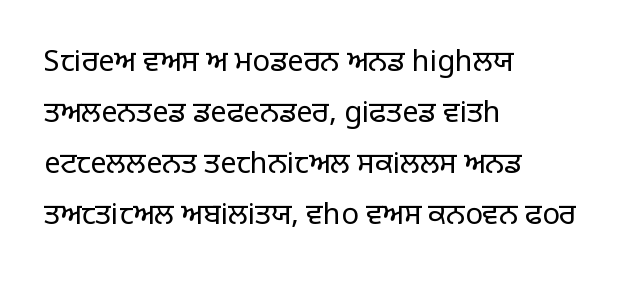
{"serif": "no", "italic": "no", "bold": "no", "weight": "regular", "width": "normal", "stroke_contrast": "low", "x_height": "large", "monospaced": "no", "underline": "no", "align": "left", "line_spacing_ratio": 1.76, "letter_spacing": "normal", "letter_spacing_em": 0.0, "glyph_px": 29}
